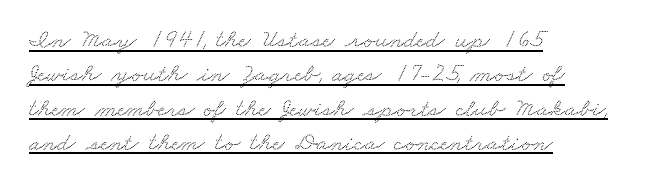
{"underline": "yes", "align": "left", "line_spacing": "normal", "line_spacing_ratio": 1.32, "letter_spacing": "normal", "letter_spacing_em": 0.0, "glyph_px": 26}
